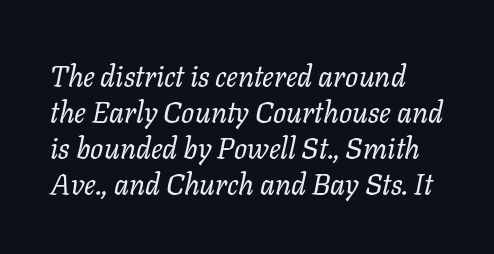
The image shows 29 px regular-weight type, italic (leaning right); set line spacing 1.24x, normal letter spacing, not underlined; low stroke contrast and a medium x-height.
